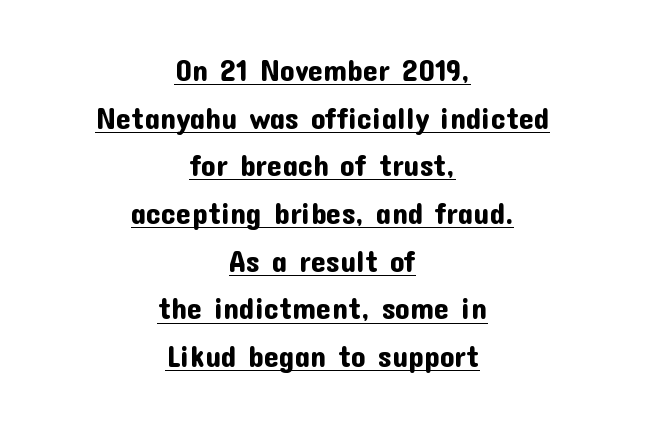
Q: Is the text italic (slanted)? A: No, it is upright.
Q: Is the typeface a serif or a sans-serif typeface? A: Sans-serif.
Q: Is the text underlined? A: Yes.
Q: How is the paragraph aligned? A: Centered.
Q: Is the spacing between letters normal or unusually wide? A: Normal.
Q: Is the spacing between lines tight, normal or loose? A: Normal.
Q: Width (condensed, normal, or wide)? A: Normal.
Q: Stroke contrast? A: Low.
Q: x-height? A: Medium.
Q: Monospaced? A: No.
